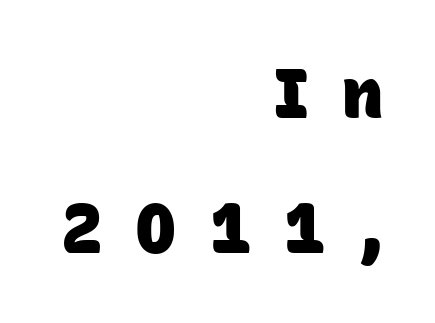
Q: Is the text bold? A: Yes.
Q: Is the typeface a serif or a sans-serif typeface? A: Sans-serif.
Q: Is the text underlined? A: No.
Q: How is the paragraph aligned? A: Right-aligned.
Q: Is the spacing between letters normal or unusually wide? A: Unusually wide.
Q: Is the spacing between lines tight, normal or loose? A: Loose.
Q: Width (condensed, normal, or wide)? A: Normal.
Q: Stroke contrast? A: Low.
Q: x-height? A: Large.
Q: Monospaced? A: No.
